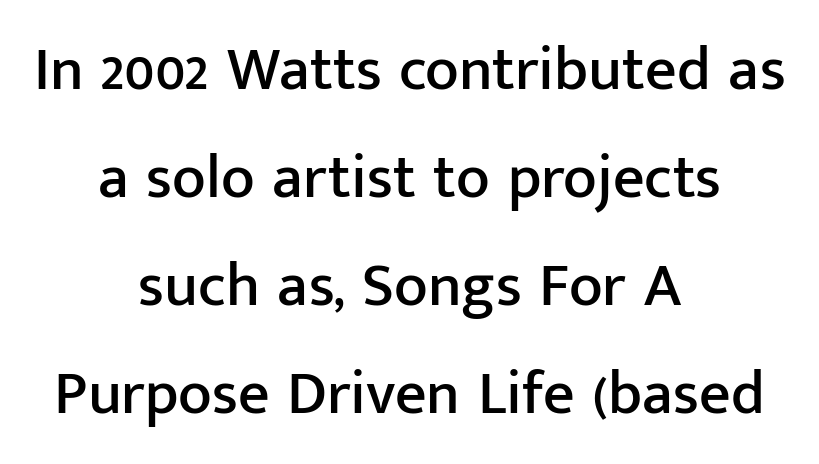
Q: Is the text italic (slanted)? A: No, it is upright.
Q: Is the typeface a serif or a sans-serif typeface? A: Sans-serif.
Q: Is the text underlined? A: No.
Q: How is the paragraph aligned? A: Centered.
Q: Is the spacing between letters normal or unusually wide? A: Normal.
Q: Width (condensed, normal, or wide)? A: Normal.
Q: Stroke contrast? A: Low.
Q: x-height? A: Medium.
Q: Monospaced? A: No.
